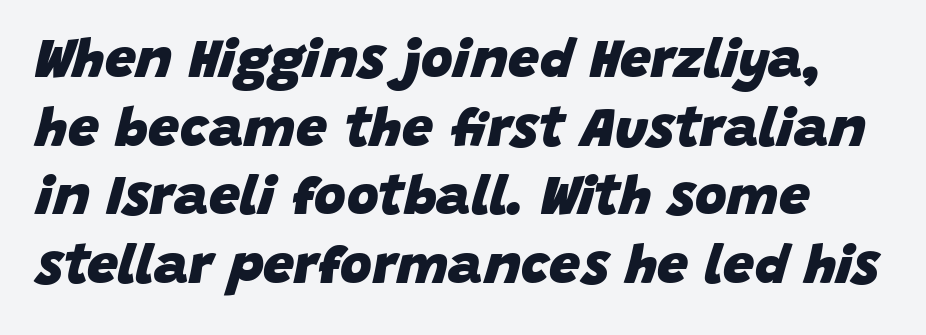
The image shows 55 px heavy type, italic (leaning right); set normal line spacing (1.25x), normal letter spacing, not underlined; low stroke contrast and a large x-height.
